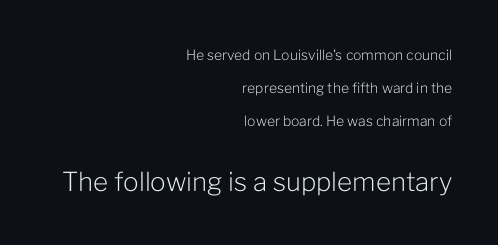
The image shows 26 px text type, upright; set right-aligned, loose line spacing (2.34x), normal letter spacing, not underlined; the second (bottom) block is 1.86x larger.
